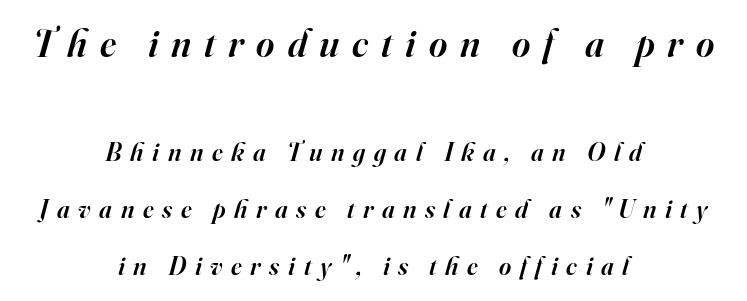
Q: Is the text bold? A: Semi-bold.
Q: Is the text italic (slanted)? A: Yes, it leans right by about 16 degrees.
Q: Is the typeface a serif or a sans-serif typeface? A: Serif.
Q: Is the text underlined? A: No.
Q: How is the paragraph aligned? A: Centered.
Q: Is the spacing between letters normal or unusually wide? A: Unusually wide.
Q: Is the spacing between lines tight, normal or loose? A: Loose.
Q: Which block of text is set in a larger size, the first (top) or the second (bottom)? A: The first (top) one.
Q: Width (condensed, normal, or wide)? A: Normal.
Q: Stroke contrast? A: High.
Q: x-height? A: Small.
Q: Monospaced? A: No.
